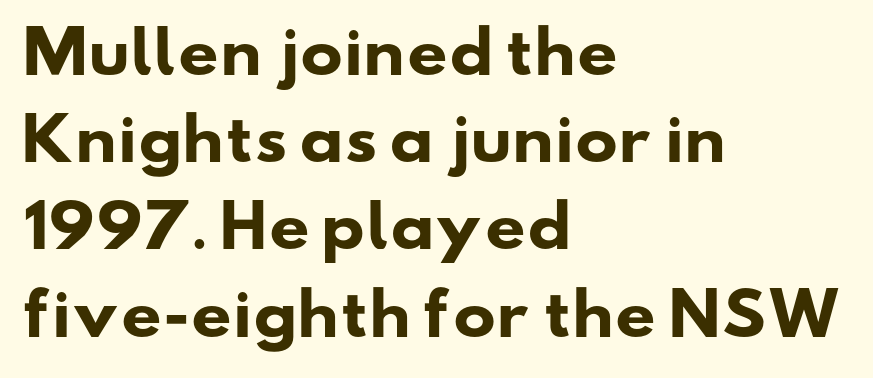
These lines are rendered in a variable-pitch font. This sample keeps an unexceptional amount of space between lines. Lines of text with bare space underneath. This is heavy type, rendered in bold.
